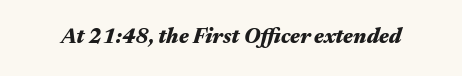
{"italic": "yes", "lean": "right", "slant_degrees": 17, "bold": "yes", "underline": "no", "letter_spacing": "normal", "letter_spacing_em": 0.0, "glyph_px": 21}
